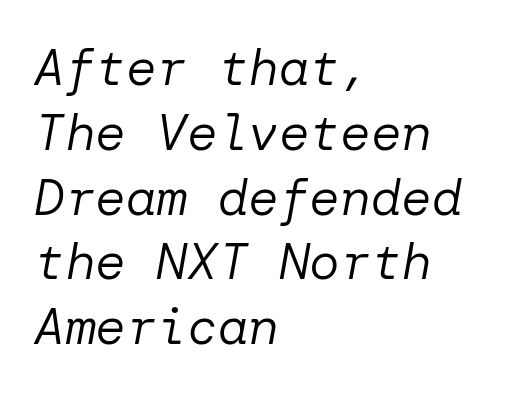
The image shows 51 px regular-weight type, italic (leaning right); set left-aligned, normal line spacing (1.27x), normal letter spacing, not underlined; low stroke contrast and a medium x-height.
